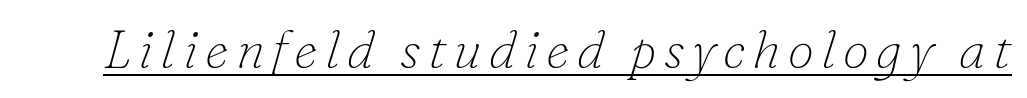
Classification — serif. The face used here appears with an underline applied. Weight: not bold — regular or lighter. The face used here is proportionally spaced, like ordinary book or web type. The axis of the letterforms is tilted away from vertical.
